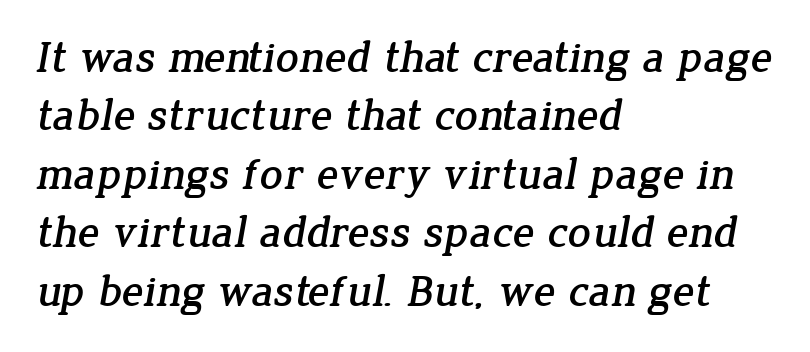
The image shows 45 px serif type; set left-aligned, normal line spacing (1.3x), normal letter spacing, not underlined; low stroke contrast and a medium x-height.
